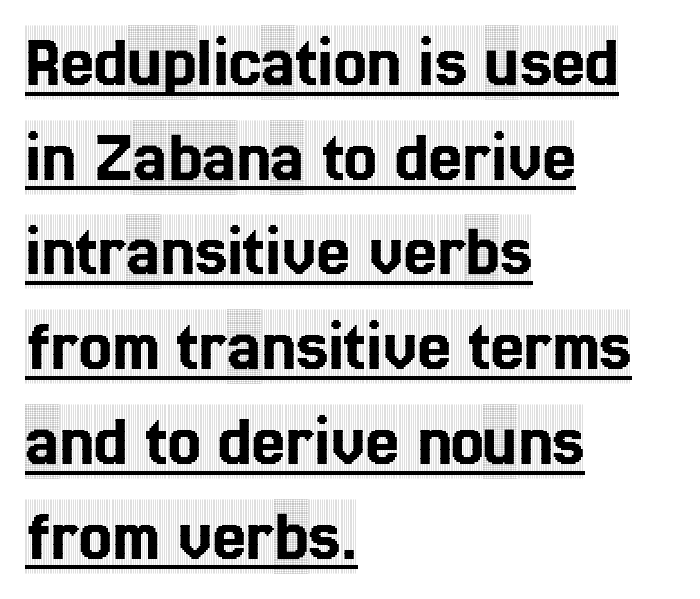
The typesetter chose a ragged-right arrangement here. Small tapered or slab feet sit at the stroke ends, so this counts as serif. Evenly set lines give the paragraph a standard silhouette. Is there an underline? Yes — a line sits under the letters.
